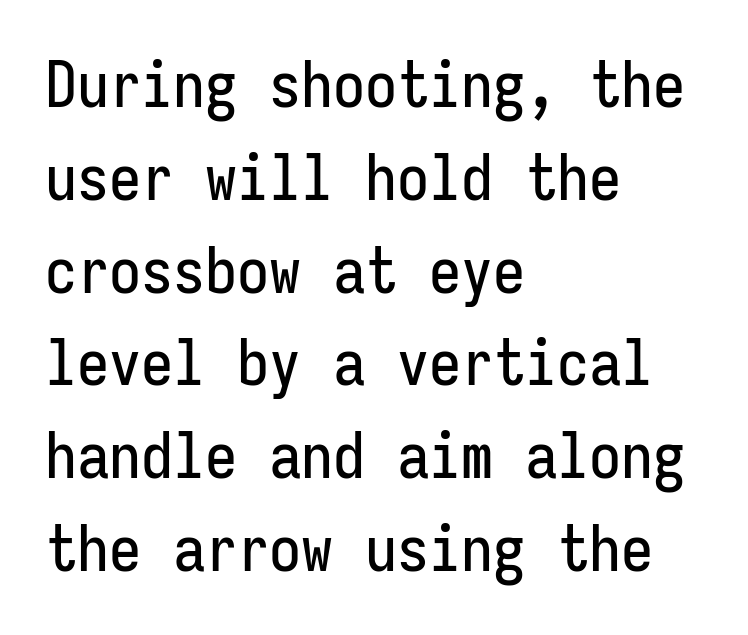
Q: Is the text italic (slanted)? A: No, it is upright.
Q: Is the typeface a serif or a sans-serif typeface? A: Sans-serif.
Q: Is the text underlined? A: No.
Q: How is the paragraph aligned? A: Left-aligned.
Q: Is the spacing between letters normal or unusually wide? A: Normal.
Q: Is the spacing between lines tight, normal or loose? A: Normal.
Q: Width (condensed, normal, or wide)? A: Condensed.
Q: Stroke contrast? A: Low.
Q: x-height? A: Medium.
Q: Monospaced? A: Yes.
